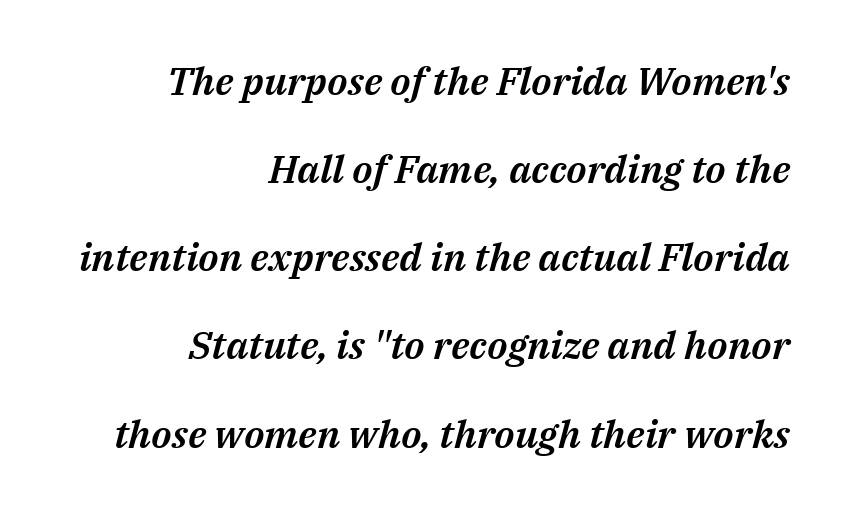
{"italic": "yes", "lean": "right", "slant_degrees": 14, "width": "normal", "stroke_contrast": "medium", "x_height": "medium", "monospaced": "no", "underline": "no", "align": "right", "line_spacing": "loose", "line_spacing_ratio": 2.26, "letter_spacing": "normal", "letter_spacing_em": 0.0, "glyph_px": 39}
